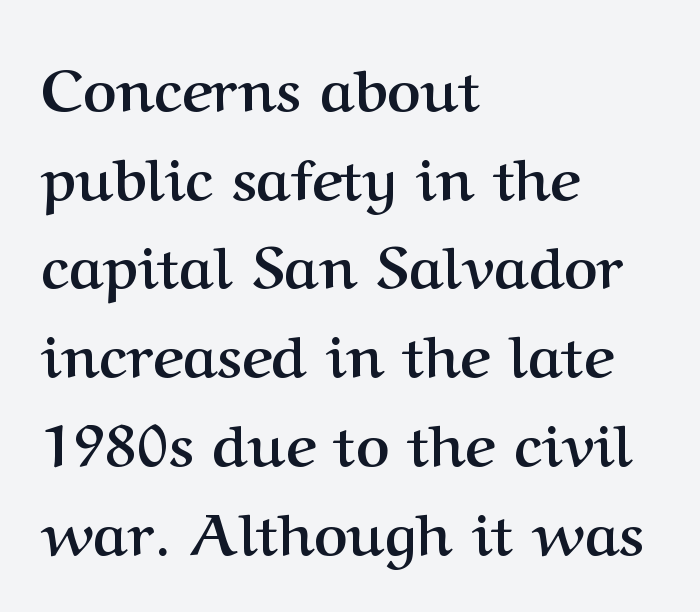
Q: Is the text bold? A: Yes.
Q: Is the text italic (slanted)? A: No, it is upright.
Q: Is the typeface a serif or a sans-serif typeface? A: Serif.
Q: Is the text underlined? A: No.
Q: How is the paragraph aligned? A: Left-aligned.
Q: Is the spacing between letters normal or unusually wide? A: Normal.
Q: Is the spacing between lines tight, normal or loose? A: Normal.
Q: Width (condensed, normal, or wide)? A: Normal.
Q: Stroke contrast? A: Medium.
Q: x-height? A: Medium.
Q: Monospaced? A: No.
